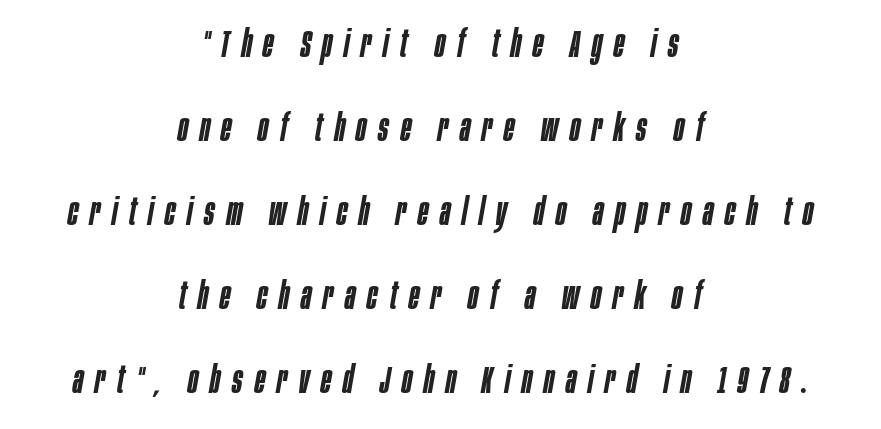
{"italic": "yes", "lean": "right", "slant_degrees": 10, "bold": "semi", "weight": "semibold", "width": "condensed", "stroke_contrast": "low", "x_height": "large", "monospaced": "no", "underline": "no", "align": "center", "line_spacing": "loose", "line_spacing_ratio": 2.21, "letter_spacing": "wide", "letter_spacing_em": 0.31, "glyph_px": 38}
